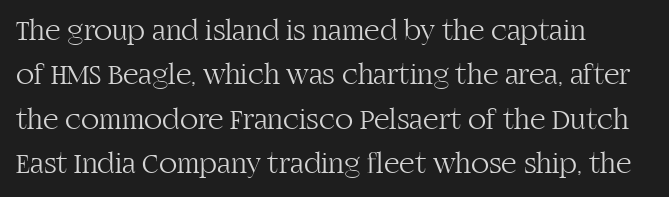
Q: Is the text bold? A: No.
Q: Is the text italic (slanted)? A: No, it is upright.
Q: Is the typeface a serif or a sans-serif typeface? A: Serif.
Q: Is the text underlined? A: No.
Q: How is the paragraph aligned? A: Left-aligned.
Q: Is the spacing between letters normal or unusually wide? A: Normal.
Q: Is the spacing between lines tight, normal or loose? A: Normal.
Q: Width (condensed, normal, or wide)? A: Normal.
Q: Stroke contrast? A: High.
Q: x-height? A: Large.
Q: Monospaced? A: No.
